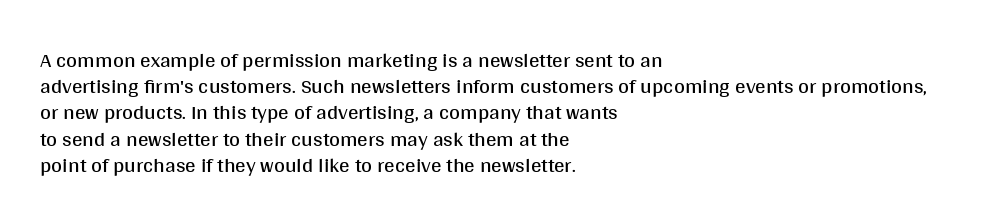
Q: Is the text bold? A: No.
Q: Is the text italic (slanted)? A: No, it is upright.
Q: Is the text underlined? A: No.
Q: How is the paragraph aligned? A: Left-aligned.
Q: Is the spacing between letters normal or unusually wide? A: Normal.
Q: Is the spacing between lines tight, normal or loose? A: Normal.
